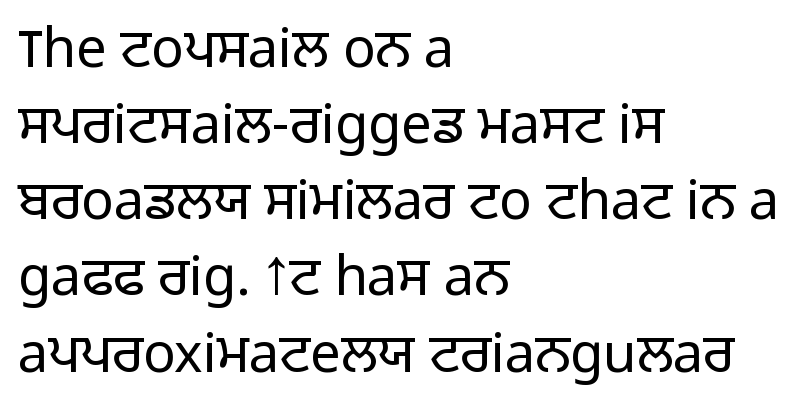
{"serif": "no", "italic": "no", "bold": "no", "weight": "light", "width": "normal", "stroke_contrast": "low", "x_height": "medium", "monospaced": "no", "underline": "no", "align": "left", "line_spacing": "normal", "line_spacing_ratio": 1.41, "letter_spacing": "normal", "letter_spacing_em": 0.0, "glyph_px": 54}
